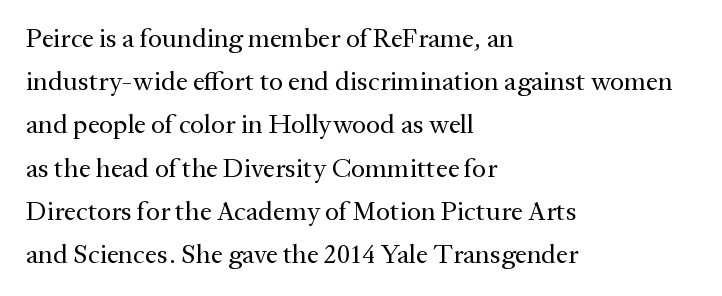
Posture: straight, roman, zero tilt. Notice how descenders clear the ascenders below comfortably — that's standard leading. Visually the block forms a straight wall on the left and a jagged coastline on the right. Descenders hang freely into open space. The type is set solid horizontally, with unmodified tracking. Heft: none added — not bold.
